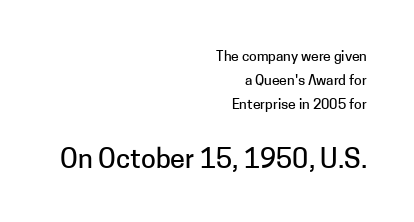
Beneath every word, the page is bare. Nobody touched the tracking dial on this one. Posture: vertical. The rendering enlarges the type as you move from the upper chunk to the lower. The lines are quadded right.
